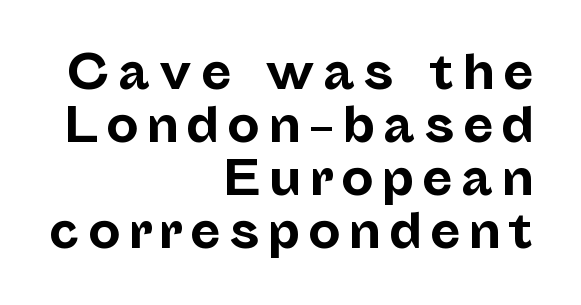
{"serif": "no", "italic": "no", "bold": "yes", "weight": "bold", "width": "normal", "stroke_contrast": "low", "x_height": "medium", "monospaced": "no", "underline": "no", "align": "right", "line_spacing": "tight", "line_spacing_ratio": 1.15, "glyph_px": 46}
